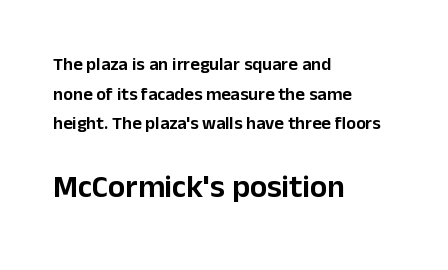
The type family on display is of the sans-serif kind. No word sits above an underline. Every character sits straight up, as roman type does. Between one letter and the next there's only the usual sliver of space.
